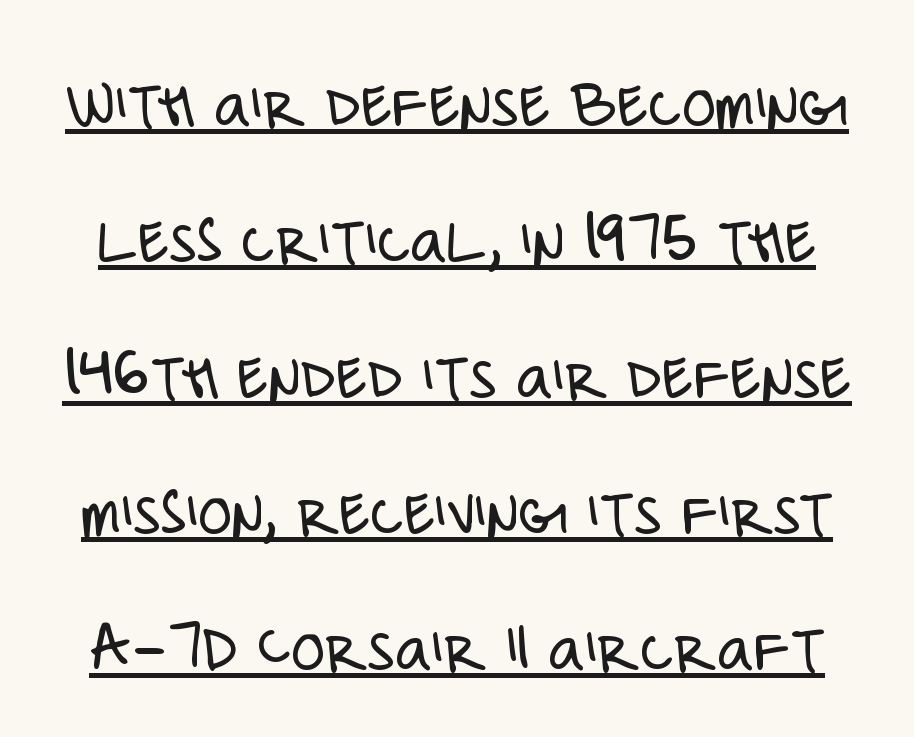
Q: Is the text bold? A: No.
Q: Is the text italic (slanted)? A: No, it is upright.
Q: Is the typeface a serif or a sans-serif typeface? A: Sans-serif.
Q: Is the text underlined? A: Yes.
Q: Is the spacing between letters normal or unusually wide? A: Normal.
Q: Is the spacing between lines tight, normal or loose? A: Loose.
Q: Width (condensed, normal, or wide)? A: Condensed.
Q: Stroke contrast? A: Low.
Q: x-height? A: Large.
Q: Monospaced? A: No.
